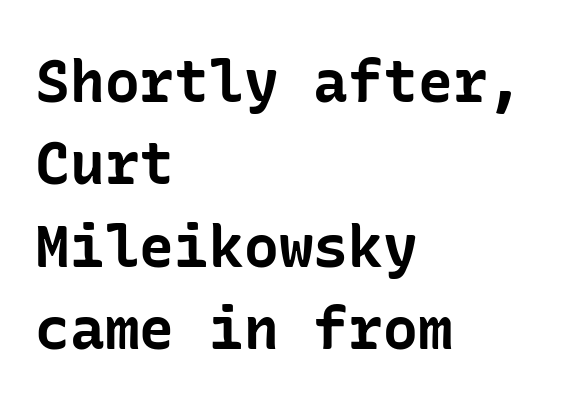
The image shows 58 px bold sans-serif type, upright; set left-aligned, normal line spacing (1.42x), normal letter spacing, not underlined; low stroke contrast and a medium x-height.
